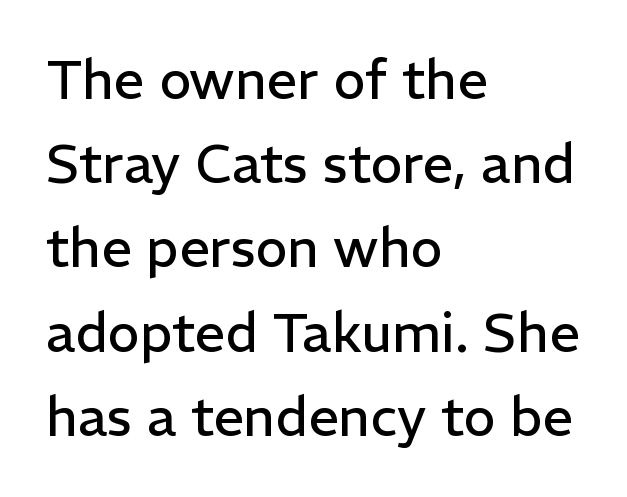
{"serif": "no", "italic": "no", "bold": "no", "weight": "regular", "width": "normal", "stroke_contrast": "low", "x_height": "medium", "monospaced": "no", "underline": "no", "align": "left", "line_spacing": "normal", "line_spacing_ratio": 1.56, "letter_spacing": "normal", "letter_spacing_em": 0.0, "glyph_px": 54}
